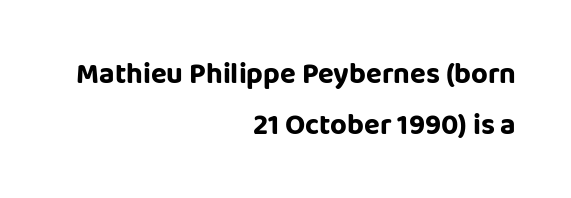
The image shows 29 px sans-serif type, upright; set right-aligned, line spacing 1.75x, normal letter spacing, not underlined; low stroke contrast and a large x-height.
